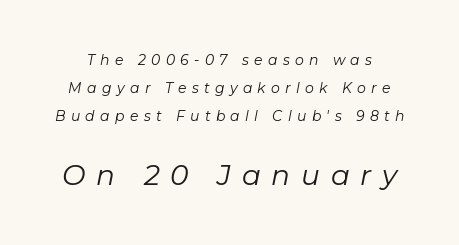
The image shows 28 px regular-weight type, italic (leaning right); set loose line spacing (2.0x), unusually wide letter spacing (+0.38 em), not underlined; the second (bottom) block is 2.0x larger; low stroke contrast and a medium x-height.
